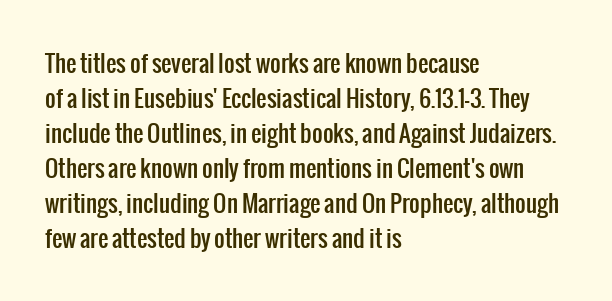
The image shows 23 px text type, upright; set left-aligned, normal line spacing (1.52x), normal letter spacing, not underlined.
